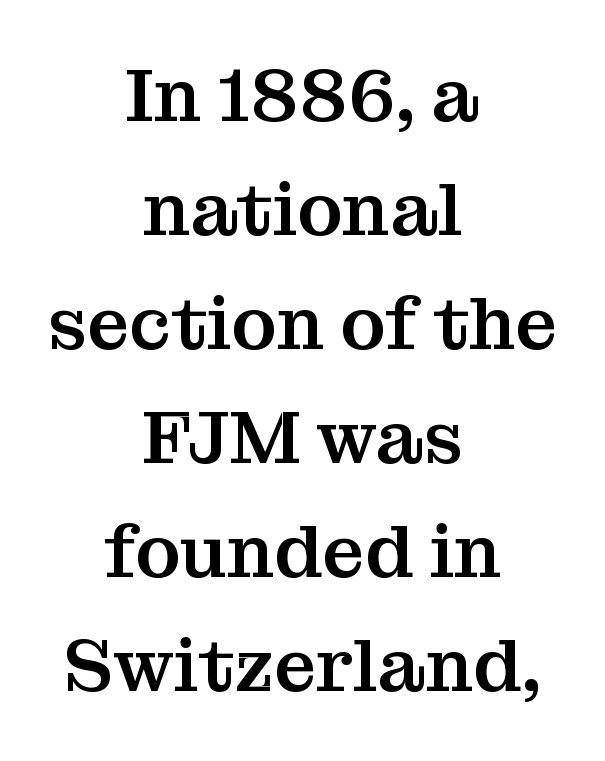
Whoever set this chose a conventional vertical rhythm. Italic: no, the glyphs are upright roman. The passage shown has conventional tracking throughout. Yep, those are serifs on the letters. Neither beginnings nor endings align; midpoints do. The face used here is proportionally spaced, like ordinary book or web type.
